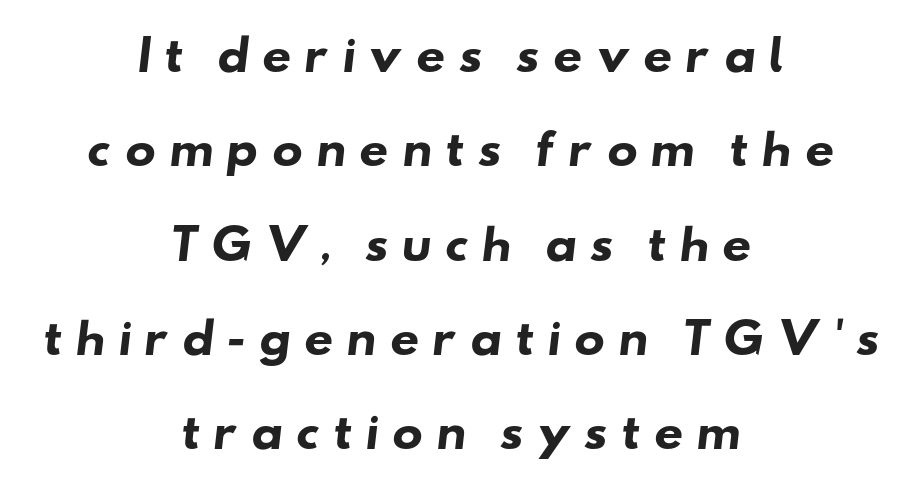
Q: Is the text bold? A: Yes.
Q: Is the typeface a serif or a sans-serif typeface? A: Sans-serif.
Q: Is the text underlined? A: No.
Q: How is the paragraph aligned? A: Centered.
Q: Is the spacing between letters normal or unusually wide? A: Unusually wide.
Q: Is the spacing between lines tight, normal or loose? A: Loose.
Q: Width (condensed, normal, or wide)? A: Wide.
Q: Stroke contrast? A: Low.
Q: x-height? A: Small.
Q: Monospaced? A: No.
